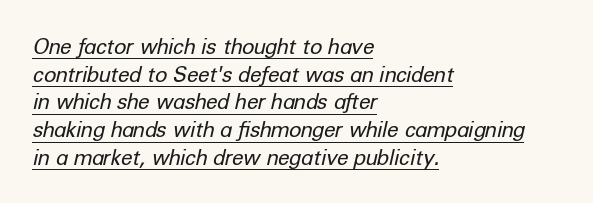
The image shows 21 px text type, italic (leaning right); set left-aligned, normal line spacing (1.32x), normal letter spacing, underlined.
